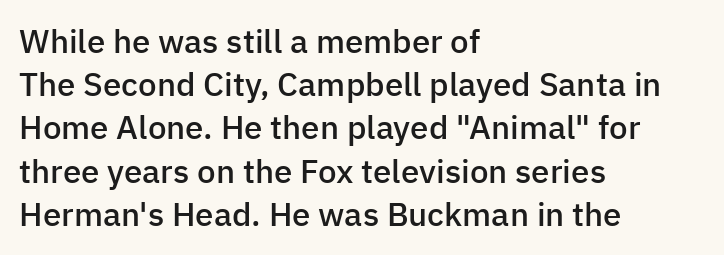
Q: Is the text bold? A: Semi-bold.
Q: Is the text italic (slanted)? A: No, it is upright.
Q: Is the typeface a serif or a sans-serif typeface? A: Sans-serif.
Q: Is the text underlined? A: No.
Q: How is the paragraph aligned? A: Left-aligned.
Q: Is the spacing between letters normal or unusually wide? A: Normal.
Q: Is the spacing between lines tight, normal or loose? A: Normal.
Q: Width (condensed, normal, or wide)? A: Normal.
Q: Stroke contrast? A: Low.
Q: x-height? A: Medium.
Q: Monospaced? A: No.
